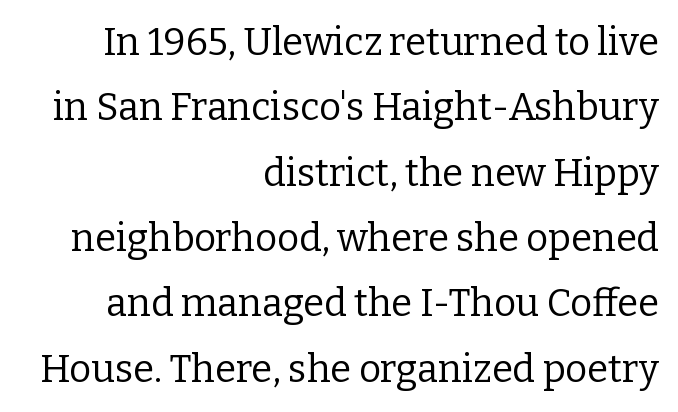
Q: Is the text bold? A: No.
Q: Is the text italic (slanted)? A: No, it is upright.
Q: Is the typeface a serif or a sans-serif typeface? A: Serif.
Q: Is the text underlined? A: No.
Q: How is the paragraph aligned? A: Right-aligned.
Q: Is the spacing between letters normal or unusually wide? A: Normal.
Q: Width (condensed, normal, or wide)? A: Normal.
Q: Stroke contrast? A: Low.
Q: x-height? A: Medium.
Q: Monospaced? A: No.
